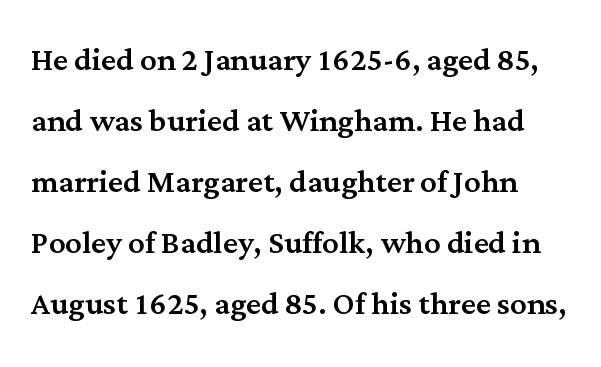
The image shows 41 px serif type, upright; set normal line spacing (1.49x), normal letter spacing, not underlined; medium stroke contrast and a medium x-height.
